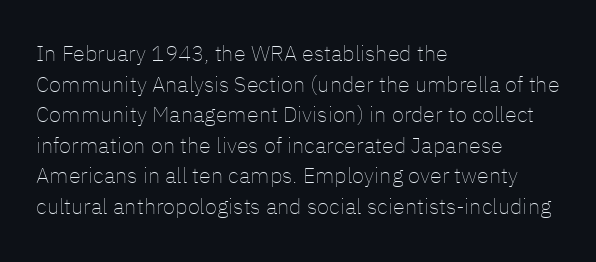
Here the glyphs are tracked normally, forming tight word shapes. This sample keeps an unexceptional amount of space between lines. Every character sits straight up, as roman type does. Each stroke keeps to a modest, everyday thickness or less. This rendering uses left alignment, leaving the right contour irregular. Descenders are the only things crossing below the line.
